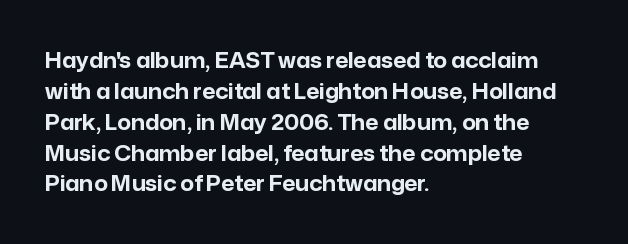
The image shows 21 px bold type, upright; set left-aligned, normal line spacing (1.47x), normal letter spacing, not underlined.
